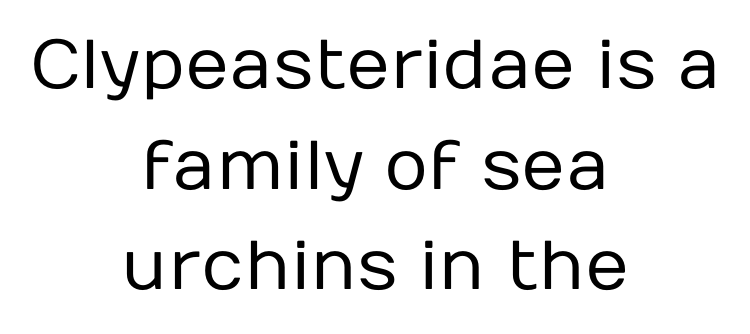
The image shows 69 px regular-weight sans-serif type, upright; set centered, normal line spacing (1.46x), normal letter spacing, not underlined; low stroke contrast and a medium x-height.
